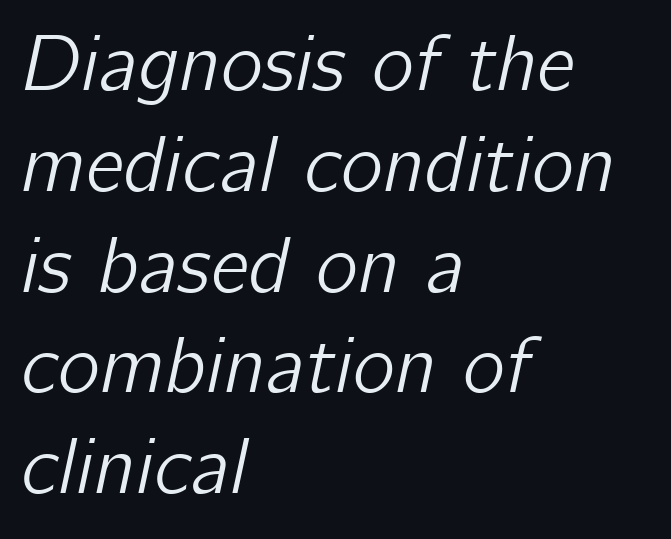
The image shows 80 px text type, italic (leaning right); set left-aligned, normal line spacing (1.26x), normal letter spacing, not underlined; low stroke contrast and a medium x-height.
